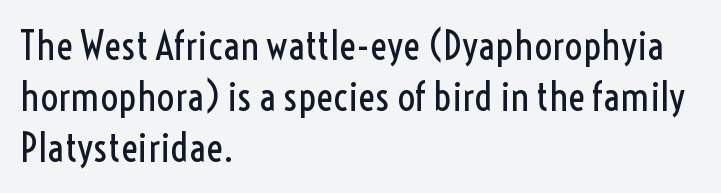
{"serif": "no", "italic": "no", "bold": "no", "weight": "regular", "width": "condensed", "x_height": "medium", "monospaced": "no", "underline": "no", "align": "left", "line_spacing": "normal", "line_spacing_ratio": 1.27, "letter_spacing": "normal", "letter_spacing_em": 0.0, "glyph_px": 40}
